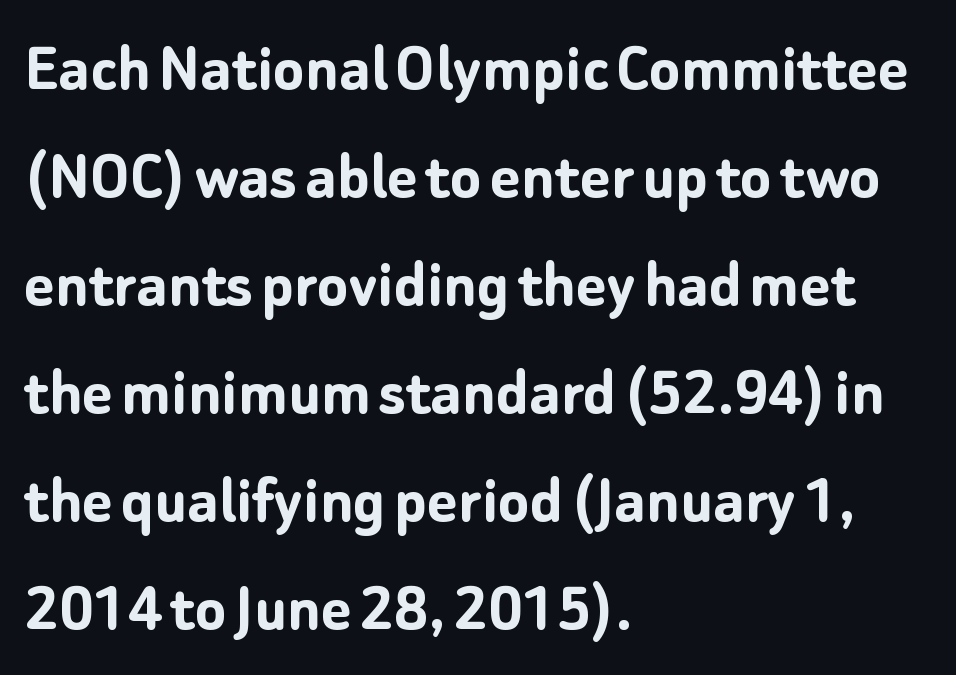
Q: Is the text bold? A: Yes.
Q: Is the text italic (slanted)? A: No, it is upright.
Q: Is the typeface a serif or a sans-serif typeface? A: Sans-serif.
Q: Is the text underlined? A: No.
Q: How is the paragraph aligned? A: Left-aligned.
Q: Is the spacing between letters normal or unusually wide? A: Normal.
Q: Is the spacing between lines tight, normal or loose? A: Normal.
Q: Width (condensed, normal, or wide)? A: Normal.
Q: Stroke contrast? A: Low.
Q: x-height? A: Medium.
Q: Monospaced? A: No.
